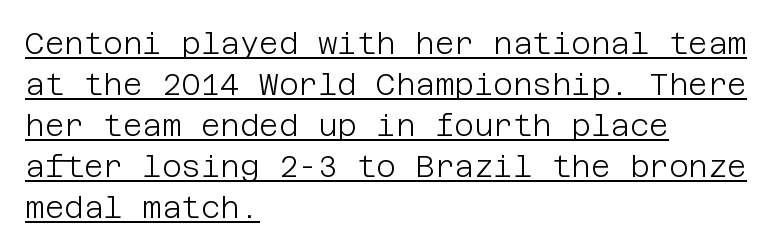
Q: Is the text bold? A: No.
Q: Is the text italic (slanted)? A: No, it is upright.
Q: Is the typeface a serif or a sans-serif typeface? A: Sans-serif.
Q: Is the text underlined? A: Yes.
Q: How is the paragraph aligned? A: Left-aligned.
Q: Is the spacing between letters normal or unusually wide? A: Normal.
Q: Is the spacing between lines tight, normal or loose? A: Normal.
Q: Width (condensed, normal, or wide)? A: Normal.
Q: Stroke contrast? A: Low.
Q: x-height? A: Large.
